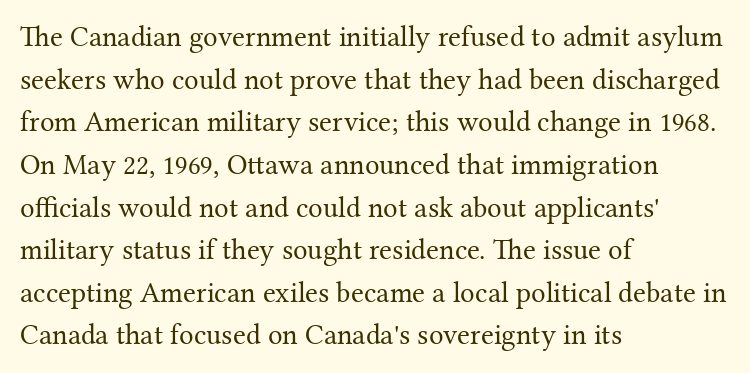
{"serif": "yes", "italic": "no", "bold": "no", "weight": "regular", "width": "normal", "stroke_contrast": "medium", "x_height": "medium", "monospaced": "no", "underline": "no", "align": "left", "line_spacing": "normal", "line_spacing_ratio": 1.47, "letter_spacing": "normal", "letter_spacing_em": 0.0, "glyph_px": 29}
